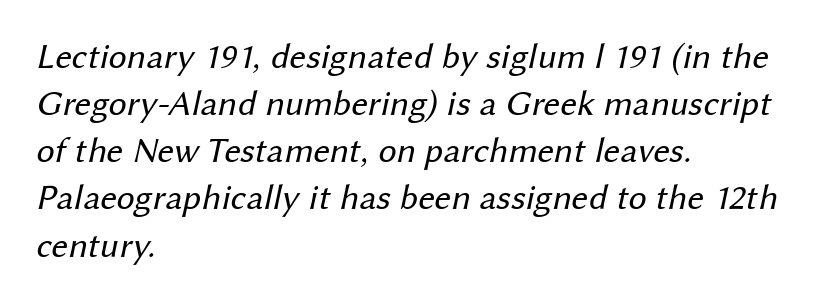
Q: Is the text bold? A: No.
Q: Is the typeface a serif or a sans-serif typeface? A: Sans-serif.
Q: Is the text underlined? A: No.
Q: How is the paragraph aligned? A: Left-aligned.
Q: Is the spacing between letters normal or unusually wide? A: Normal.
Q: Is the spacing between lines tight, normal or loose? A: Normal.
Q: Width (condensed, normal, or wide)? A: Normal.
Q: Stroke contrast? A: Medium.
Q: x-height? A: Medium.
Q: Monospaced? A: No.
